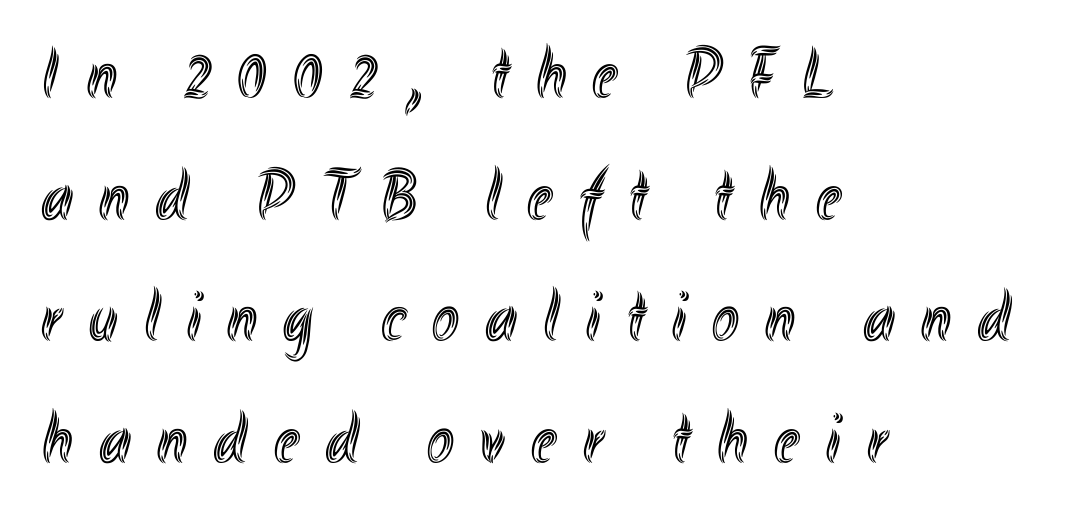
Q: Is the text italic (slanted)? A: Yes.
Q: Is the text underlined? A: No.
Q: How is the paragraph aligned? A: Left-aligned.
Q: Is the spacing between letters normal or unusually wide? A: Unusually wide.
Q: Is the spacing between lines tight, normal or loose? A: Normal.
Q: Width (condensed, normal, or wide)? A: Condensed.
Q: x-height? A: Small.
Q: Monospaced? A: No.
